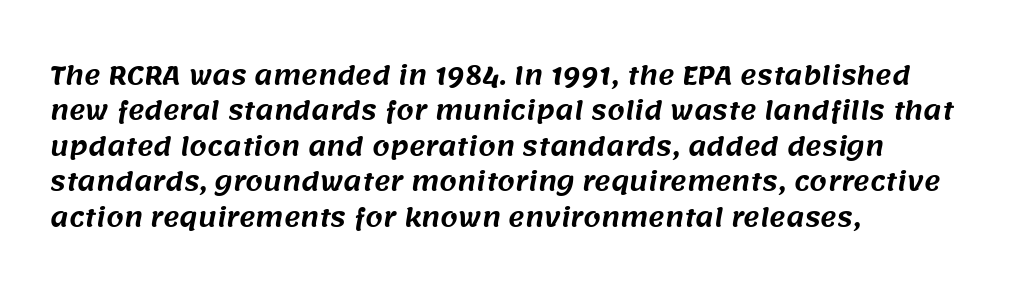
{"underline": "no", "align": "left", "line_spacing": "normal", "line_spacing_ratio": 1.42, "letter_spacing": "normal", "letter_spacing_em": 0.0, "glyph_px": 25}
